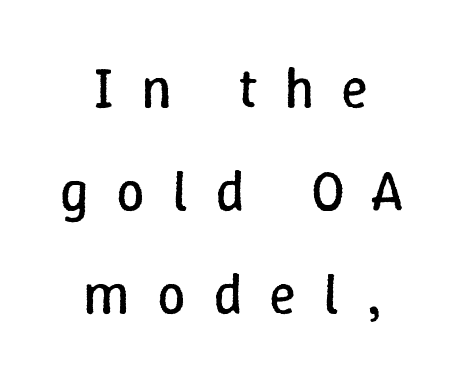
Q: Is the text bold? A: No.
Q: Is the text italic (slanted)? A: No, it is upright.
Q: Is the text underlined? A: No.
Q: How is the paragraph aligned? A: Centered.
Q: Is the spacing between letters normal or unusually wide? A: Unusually wide.
Q: Width (condensed, normal, or wide)? A: Normal.
Q: Stroke contrast? A: Low.
Q: x-height? A: Medium.
Q: Monospaced? A: No.
